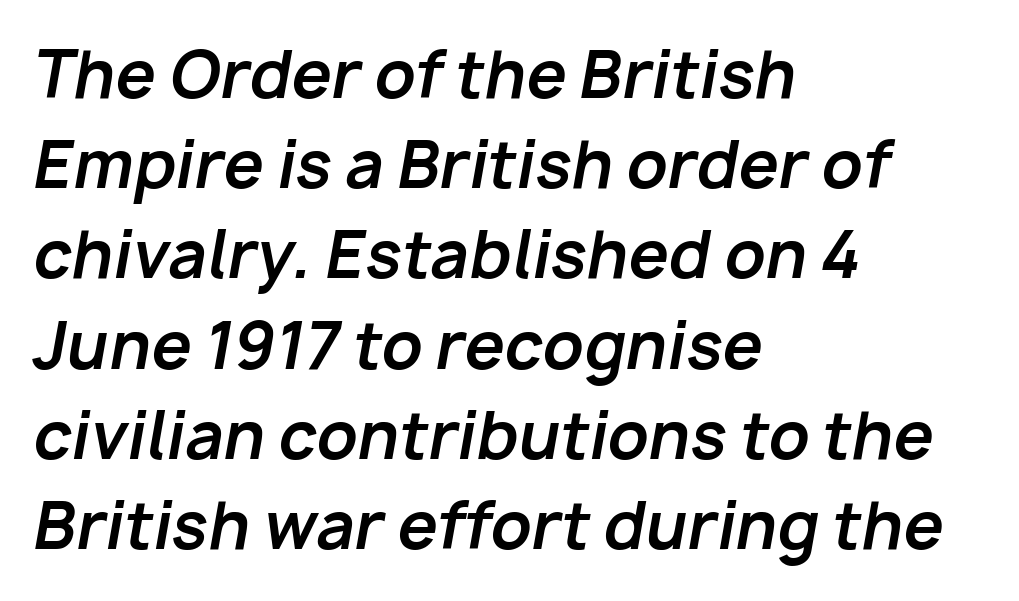
{"italic": "yes", "lean": "right", "slant_degrees": 10, "bold": "yes", "weight": "bold", "width": "normal", "stroke_contrast": "low", "x_height": "medium", "monospaced": "no", "underline": "no", "align": "left", "line_spacing": "normal", "line_spacing_ratio": 1.41, "letter_spacing": "normal", "letter_spacing_em": 0.0, "glyph_px": 64}
